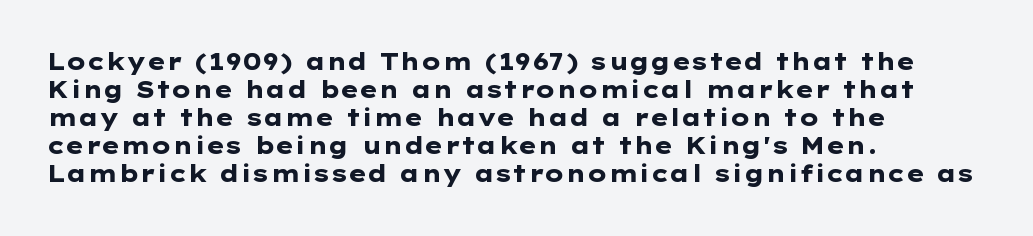
The image shows 23 px bold type, upright; set left-aligned, line spacing 1.22x, normal letter spacing, not underlined.
